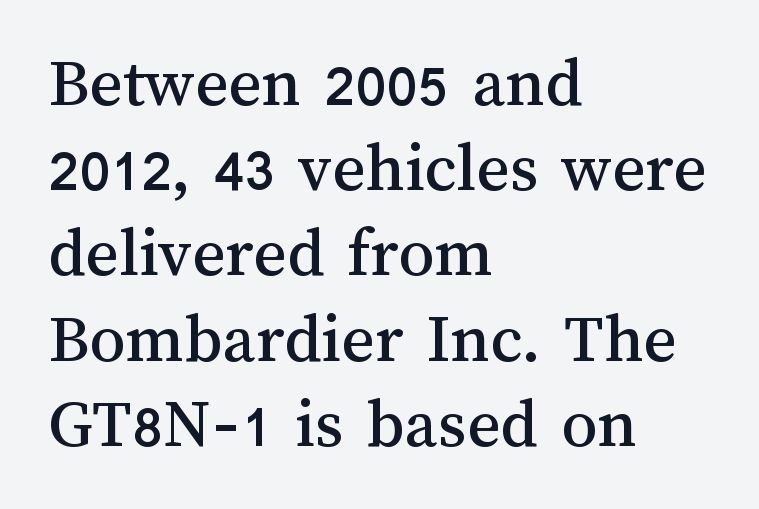
Q: Is the text italic (slanted)? A: No, it is upright.
Q: Is the text underlined? A: No.
Q: How is the paragraph aligned? A: Left-aligned.
Q: Is the spacing between letters normal or unusually wide? A: Normal.
Q: Width (condensed, normal, or wide)? A: Normal.
Q: Stroke contrast? A: Medium.
Q: x-height? A: Medium.
Q: Monospaced? A: No.
